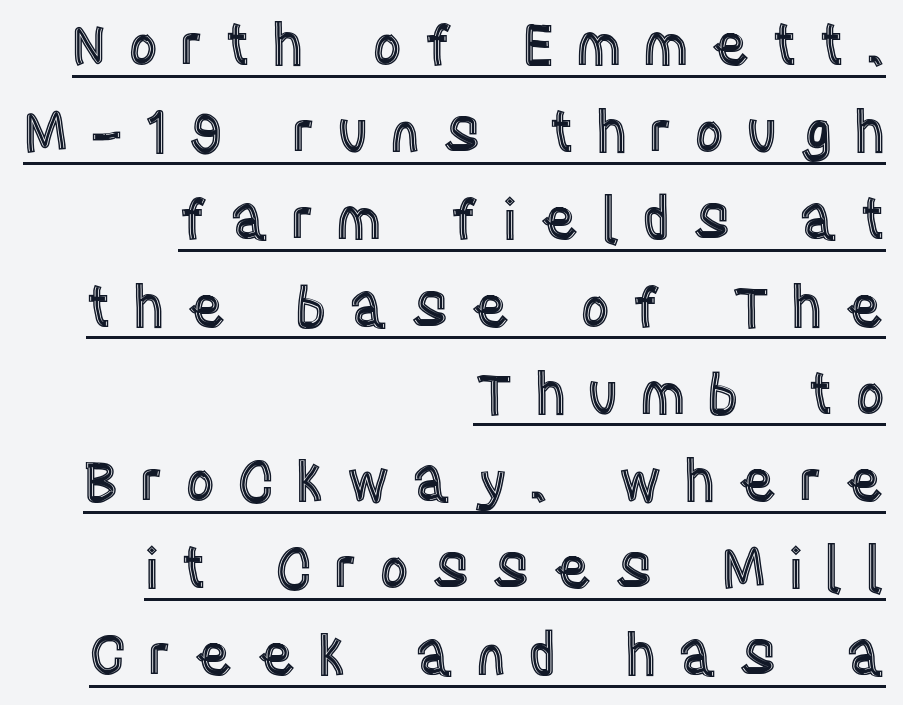
Compared with undecorated copy, this sample adds a rule below the words. Varying glyph widths throughout — classic text-font behaviour. This is the regular roman posture of the typeface. The paragraph shown leans on its right margin.
